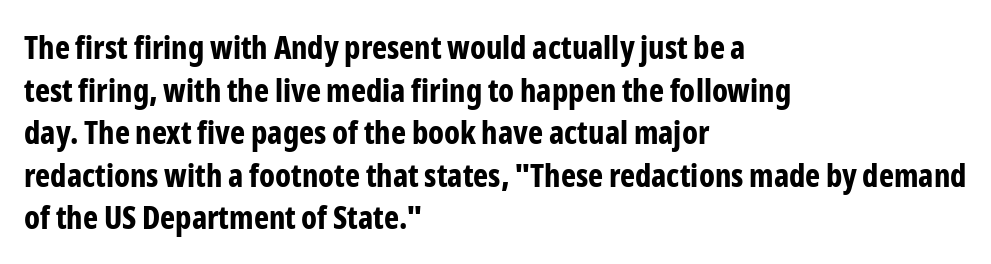
The image shows 32 px bold, condensed sans-serif type, upright; set left-aligned, normal line spacing (1.33x), normal letter spacing, not underlined; low stroke contrast and a medium x-height.
